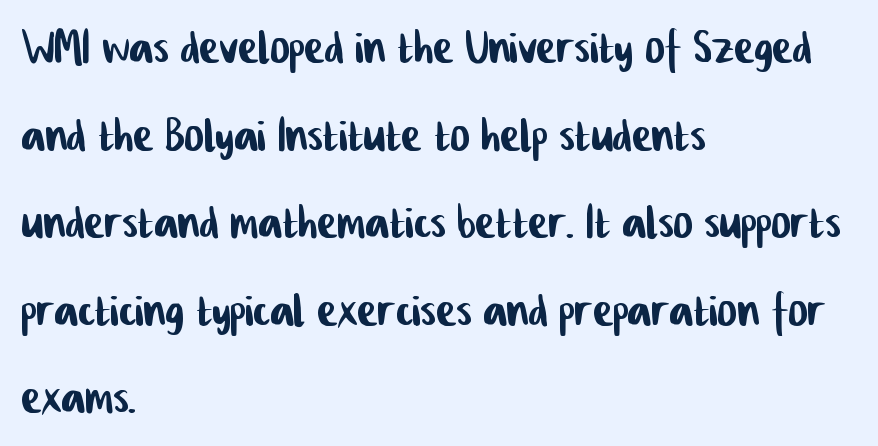
The image shows 60 px condensed sans-serif type; set left-aligned, normal line spacing (1.46x), normal letter spacing, not underlined; low stroke contrast and a medium x-height.
